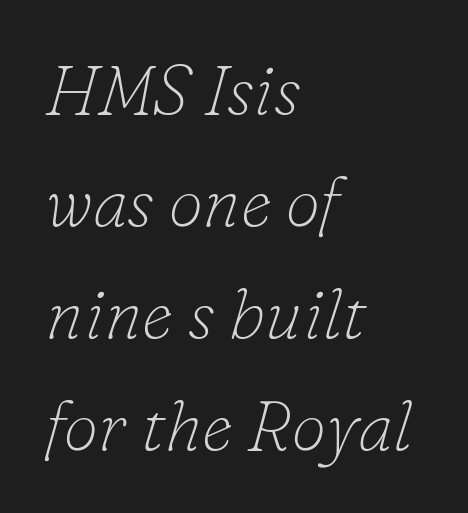
Q: Is the text bold? A: No.
Q: Is the text italic (slanted)? A: Yes, it leans right by about 16 degrees.
Q: Is the typeface a serif or a sans-serif typeface? A: Serif.
Q: Is the text underlined? A: No.
Q: How is the paragraph aligned? A: Left-aligned.
Q: Is the spacing between letters normal or unusually wide? A: Normal.
Q: Is the spacing between lines tight, normal or loose? A: Normal.
Q: Width (condensed, normal, or wide)? A: Normal.
Q: Stroke contrast? A: Low.
Q: x-height? A: Small.
Q: Monospaced? A: No.
